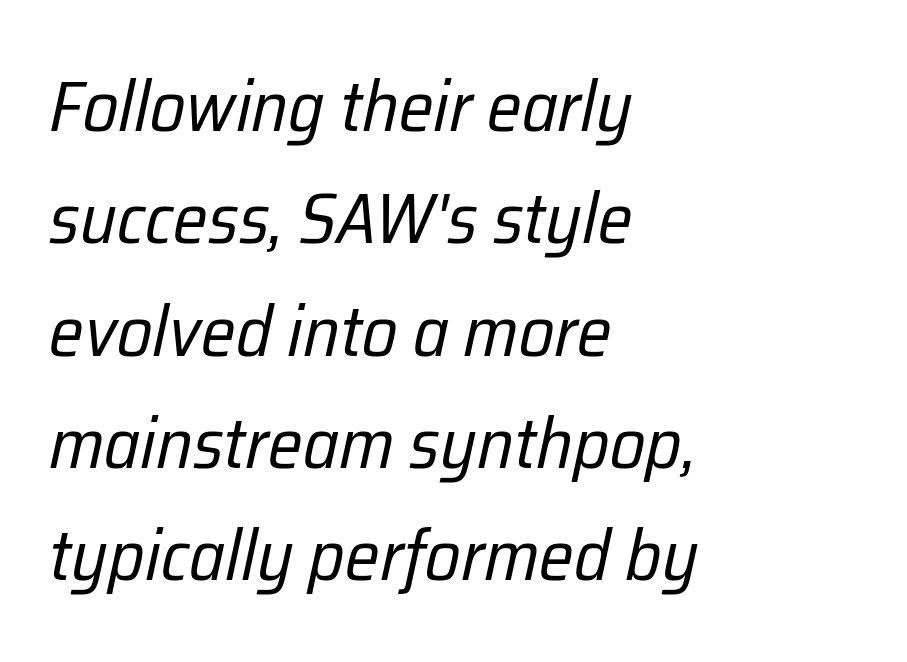
Observe the lean: these are italic letterforms. Inter-character spacing is left at the font's built-in metrics. In CSS terms this would be text-align: left. The face looks like a standard text weight, possibly lighter.
